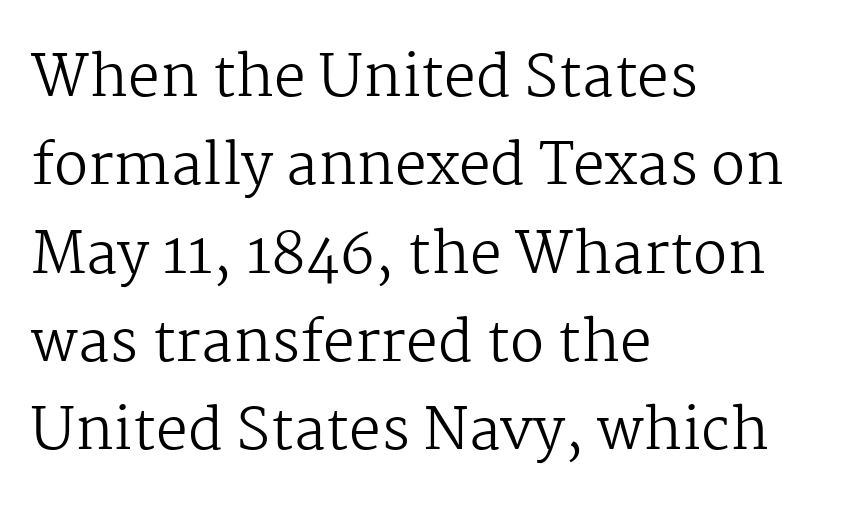
Vertical spacing — default. Left-aligned paragraph, ragged on the right. Letters have the restrained weight of plain body copy at most. Here the designer chose a conventional face with non-uniform glyph widths. The font family rendered here belongs to the serif group. Each row of text sits above clean, open space.
